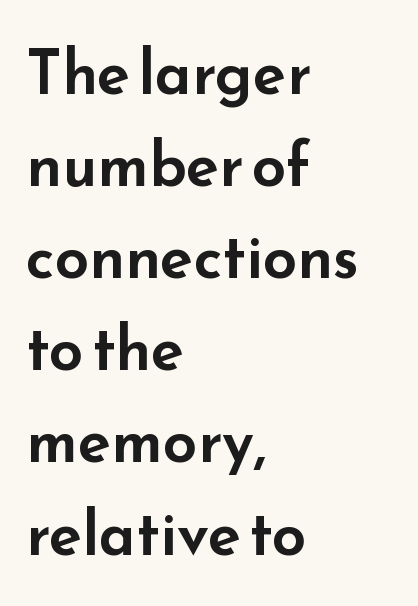
The image shows 61 px wide sans-serif type, upright; set left-aligned, normal line spacing (1.51x), normal letter spacing, not underlined; low stroke contrast and a small x-height.
